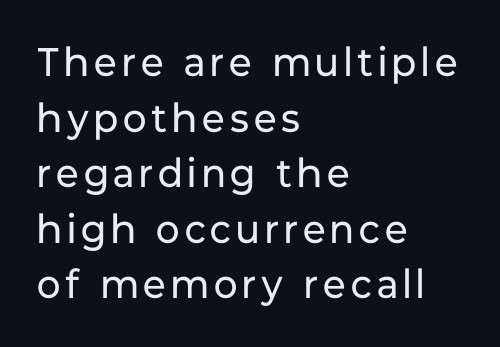
Each letter keeps its own natural width here, so spacing adapts to shape. The passage shown is not underscored anywhere. Grotesque or geometric, the face here clearly has no serifs. The passage shown is not bold in any degree.
